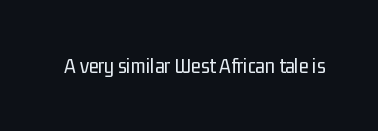
The image shows 22 px text type, upright; set normal letter spacing, not underlined.
